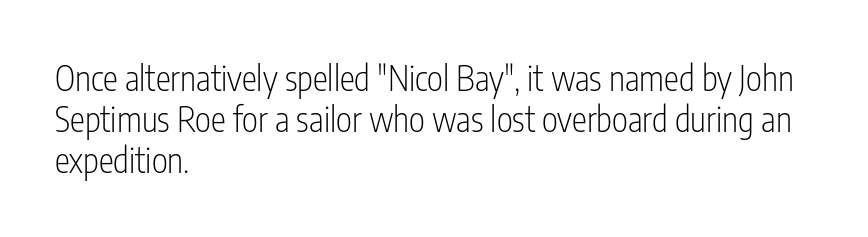
Q: Is the text bold? A: No.
Q: Is the text italic (slanted)? A: No, it is upright.
Q: Is the typeface a serif or a sans-serif typeface? A: Sans-serif.
Q: Is the text underlined? A: No.
Q: How is the paragraph aligned? A: Left-aligned.
Q: Is the spacing between letters normal or unusually wide? A: Normal.
Q: Width (condensed, normal, or wide)? A: Condensed.
Q: Stroke contrast? A: Low.
Q: x-height? A: Medium.
Q: Monospaced? A: No.
